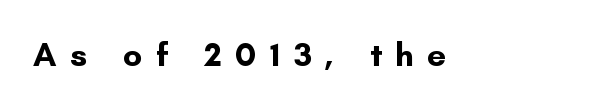
{"serif": "no", "italic": "no", "bold": "yes", "weight": "bold", "width": "normal", "stroke_contrast": "low", "x_height": "small", "monospaced": "no", "underline": "no", "letter_spacing": "wide", "letter_spacing_em": 0.4, "glyph_px": 34}
